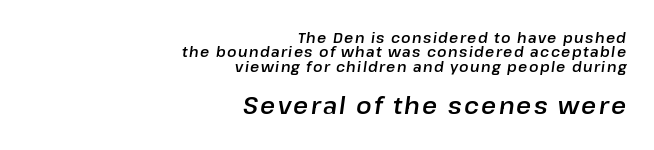
The ragged edge is on the left, which tells us the setting is flush right. Type without underlining. The more generous point size was reserved for the lower chunk. These lines were composed using italics. Successive baselines arrive quickly, one right under another.
